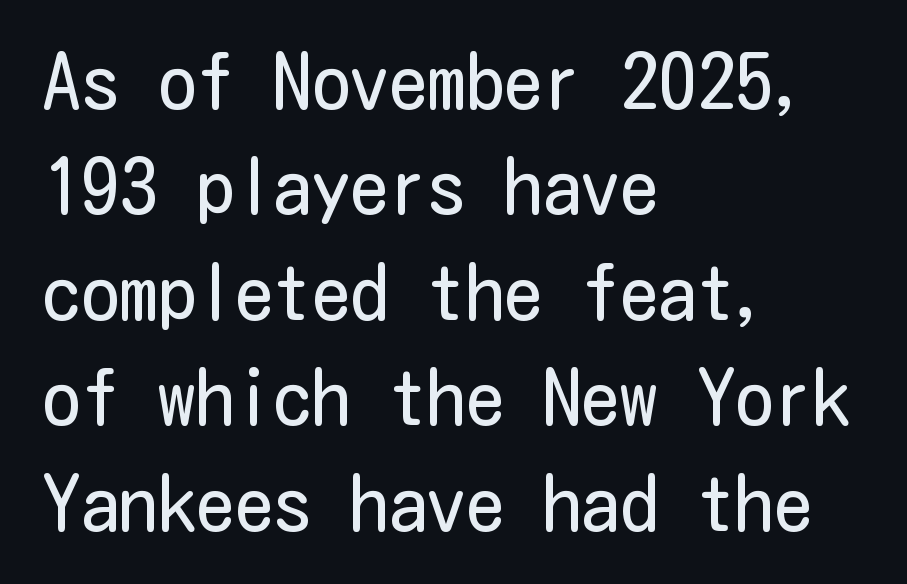
Horizontal alignment here is leftward, the default for most running prose. Regarding serifs, this sample does without them. Has an underline been added? It has not. It's the straight-up-and-down kind of type.
